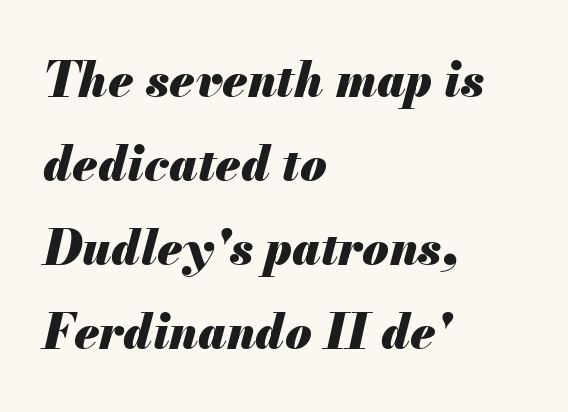
{"italic": "yes", "lean": "right", "slant_degrees": 13, "bold": "yes", "weight": "heavy", "width": "normal", "stroke_contrast": "medium", "x_height": "small", "monospaced": "no", "underline": "no", "align": "left", "line_spacing_ratio": 1.75, "letter_spacing": "normal", "letter_spacing_em": 0.0, "glyph_px": 48}
